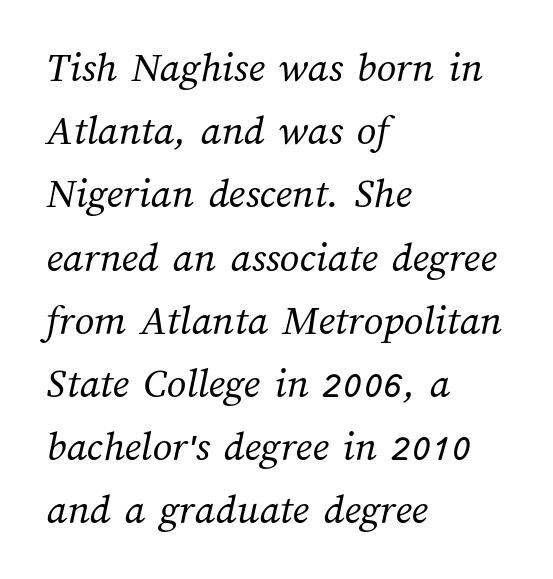
The image shows 43 px regular-weight type; set left-aligned, normal line spacing (1.47x), normal letter spacing, not underlined; medium stroke contrast and a medium x-height.
